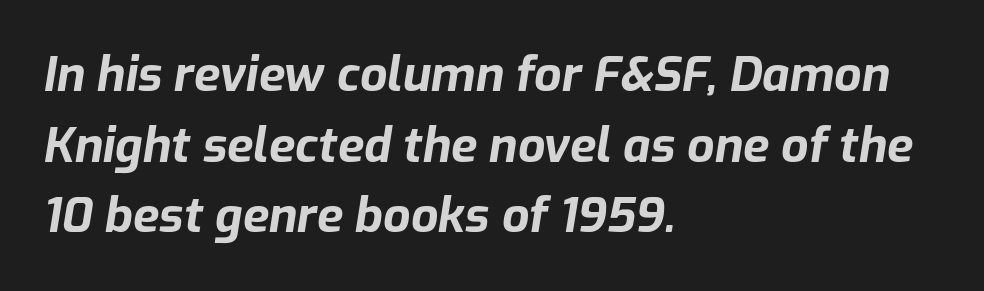
Strokes here are thick enough to call this a true bold. The rendering anchors every line to the left-hand side. The face used here is proportionally spaced, like ordinary book or web type. The axis of the letterforms is tilted away from vertical.
